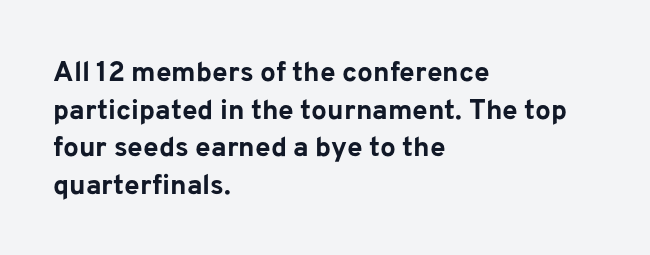
{"serif": "no", "italic": "no", "bold": "yes", "weight": "bold", "width": "normal", "stroke_contrast": "low", "x_height": "medium", "monospaced": "no", "underline": "no", "align": "left", "line_spacing": "normal", "line_spacing_ratio": 1.34, "letter_spacing": "normal", "letter_spacing_em": 0.0, "glyph_px": 28}
